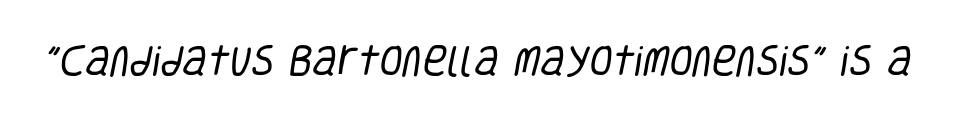
The image shows 34 px regular-weight, condensed sans-serif type; set normal letter spacing, not underlined; low stroke contrast and a large x-height.
